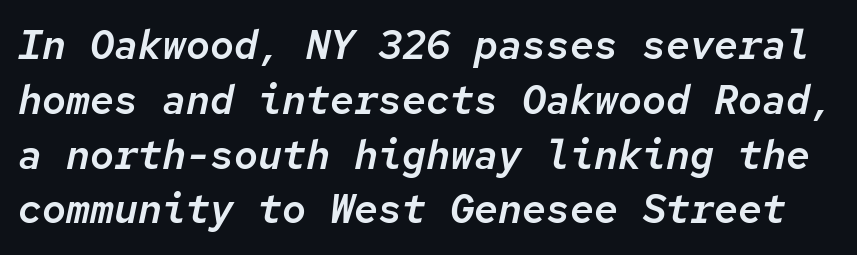
The image shows 40 px text type, italic (leaning right), monospaced; set normal line spacing (1.37x), normal letter spacing, not underlined; low stroke contrast and a medium x-height.
